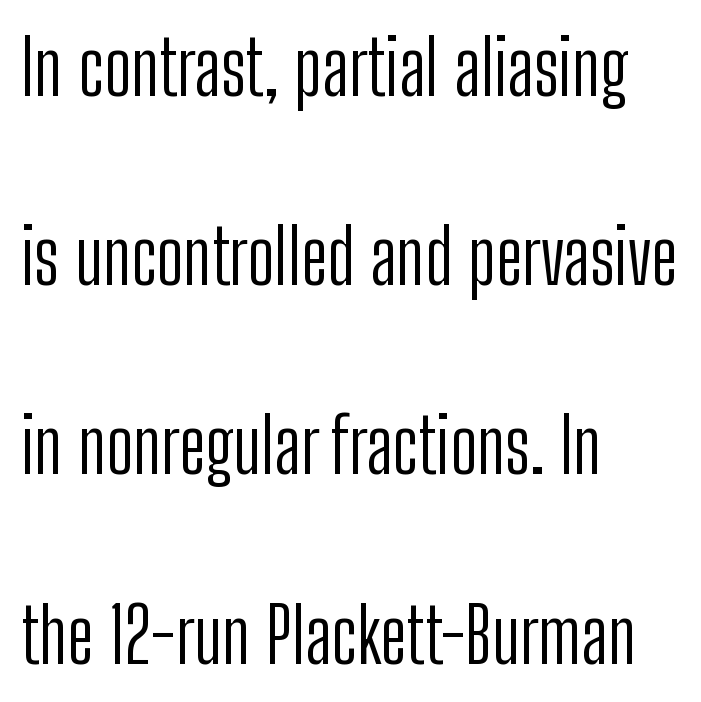
Q: Is the text bold? A: No.
Q: Is the text italic (slanted)? A: No, it is upright.
Q: Is the typeface a serif or a sans-serif typeface? A: Sans-serif.
Q: Is the text underlined? A: No.
Q: How is the paragraph aligned? A: Left-aligned.
Q: Is the spacing between letters normal or unusually wide? A: Normal.
Q: Is the spacing between lines tight, normal or loose? A: Loose.
Q: Width (condensed, normal, or wide)? A: Condensed.
Q: Stroke contrast? A: Low.
Q: x-height? A: Medium.
Q: Monospaced? A: No.
